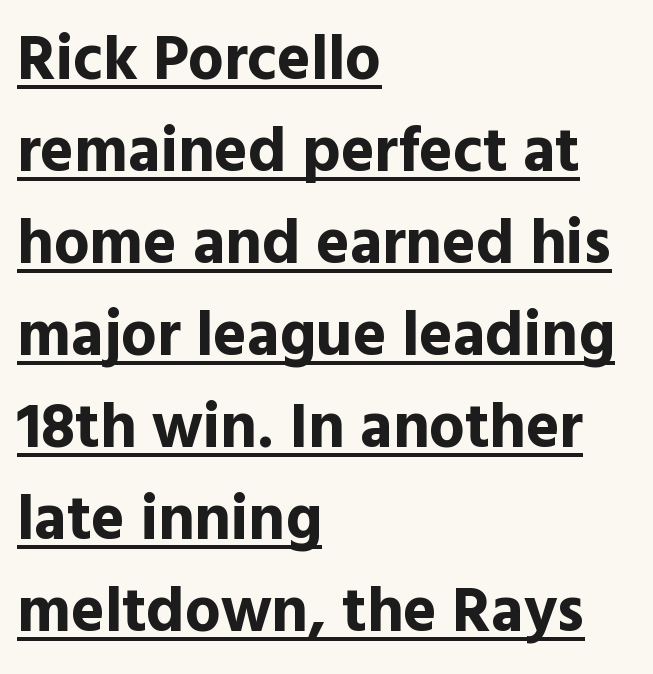
The glyphs are accompanied by a horizontal stroke just below them. The passage shown stacks its lines at a standard gap. These lines stack with their left ends in a neat column. Spacing verdict: proportional, widths tailored to each character. No italicization has been applied; the sample stays upright.
